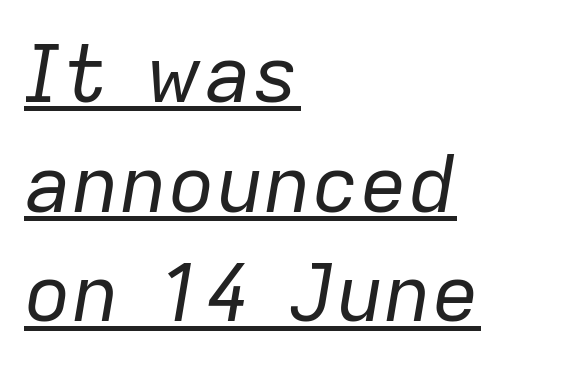
The image shows 80 px regular-weight type, italic (leaning right); set left-aligned, normal line spacing (1.37x), normal letter spacing, underlined; low stroke contrast and a medium x-height.
